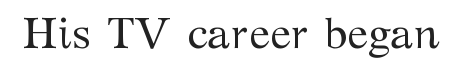
The image shows 44 px regular-weight serif type, upright; set normal letter spacing, not underlined; medium stroke contrast and a medium x-height.
